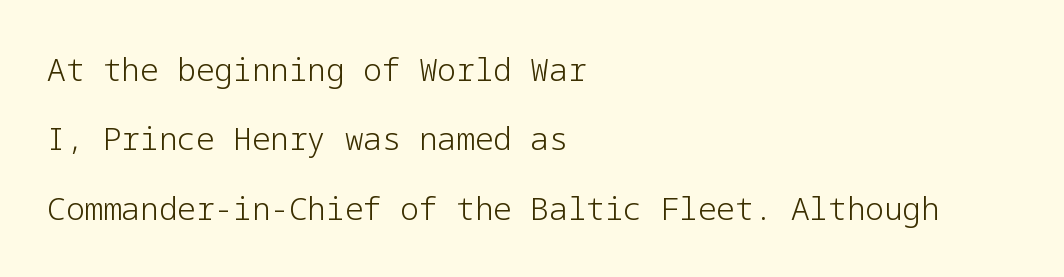
{"serif": "no", "italic": "no", "bold": "no", "weight": "light", "width": "normal", "stroke_contrast": "low", "x_height": "medium", "underline": "no", "align": "left", "line_spacing": "loose", "line_spacing_ratio": 2.24, "letter_spacing": "normal", "letter_spacing_em": 0.0, "glyph_px": 31}
